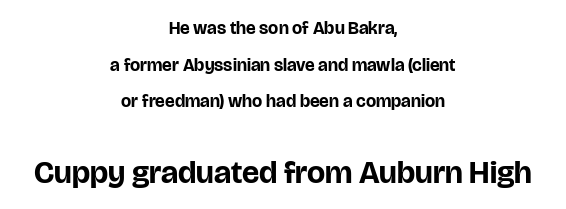
Q: Is the text bold? A: Yes.
Q: Is the text italic (slanted)? A: No, it is upright.
Q: Is the typeface a serif or a sans-serif typeface? A: Sans-serif.
Q: Is the text underlined? A: No.
Q: How is the paragraph aligned? A: Centered.
Q: Is the spacing between letters normal or unusually wide? A: Normal.
Q: Is the spacing between lines tight, normal or loose? A: Loose.
Q: Which block of text is set in a larger size, the first (top) or the second (bottom)? A: The second (bottom) one.
Q: Width (condensed, normal, or wide)? A: Normal.
Q: Stroke contrast? A: Low.
Q: x-height? A: Large.
Q: Monospaced? A: No.
